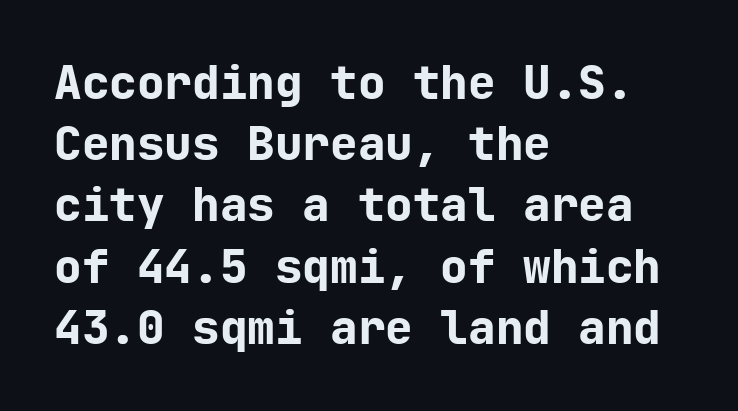
Here the designer chose a console-style face with uniform glyph widths. These lines stack with their left ends in a neat column. The letters carry no serifs — their stems end cleanly without finishing strokes. This is heavy type, rendered in bold. Inter-character spacing is left at the font's built-in metrics.
